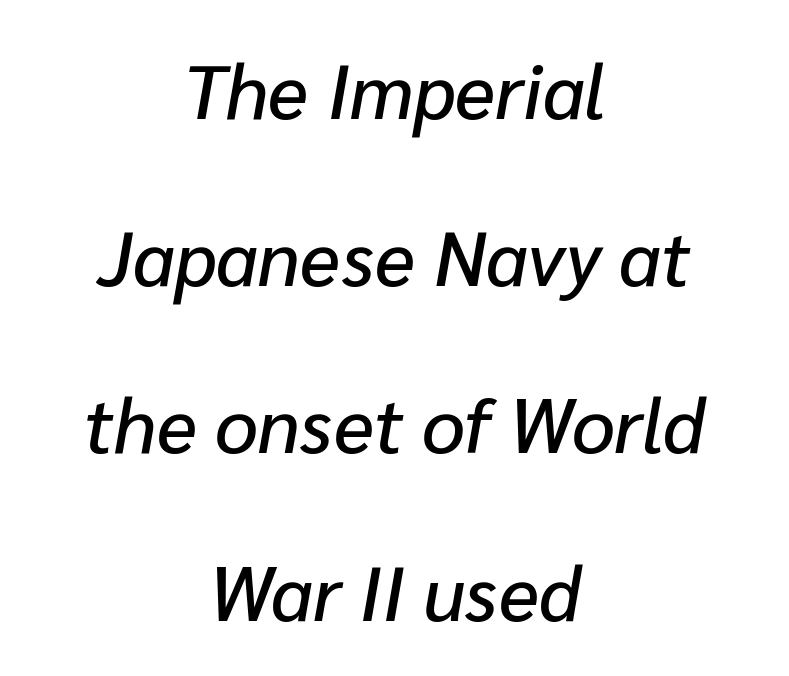
Q: Is the text italic (slanted)? A: Yes, it leans right by about 10 degrees.
Q: Is the text underlined? A: No.
Q: How is the paragraph aligned? A: Centered.
Q: Is the spacing between letters normal or unusually wide? A: Normal.
Q: Is the spacing between lines tight, normal or loose? A: Loose.
Q: Width (condensed, normal, or wide)? A: Normal.
Q: Stroke contrast? A: Low.
Q: x-height? A: Medium.
Q: Monospaced? A: No.
